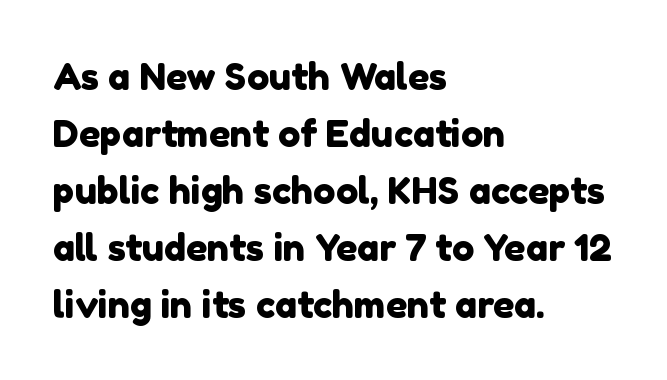
The image shows 37 px sans-serif type; set left-aligned, normal line spacing (1.54x), normal letter spacing, not underlined; a medium x-height.
